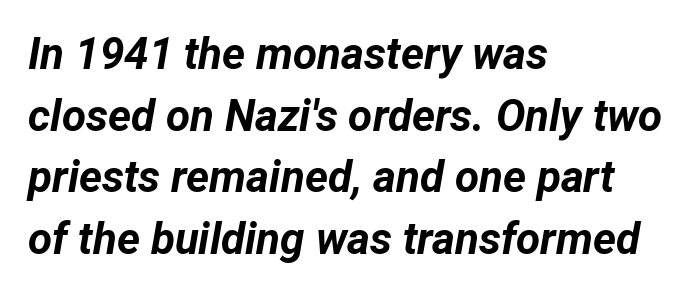
Typeset ragged right — the left edge is the straight one. What stands out about the letter spacing? Nothing — it is the standard amount. The rendering uses a bold face; every stroke is thick and dark. Any mark beneath the type? The region is blank.
